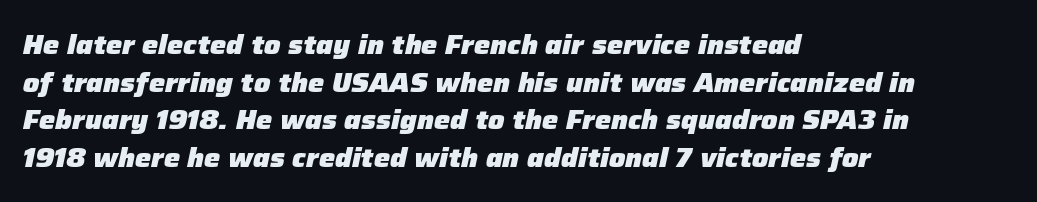
Tall strokes in this sample are angled rather than plumb. Is the type bold? Yes — the strokes are clearly thick and heavy. The rendering anchors every line to the left-hand side. Plain, unruled lines of type. Here the glyphs are tracked normally, forming tight word shapes. A normal amount of white space separates one row of letters from the next.
